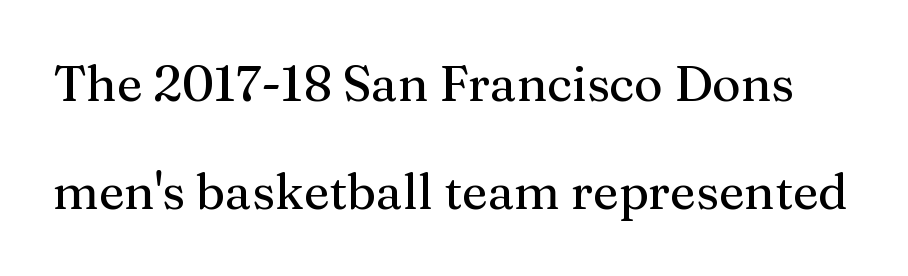
The image shows 49 px serif type, upright; set loose line spacing (2.21x), normal letter spacing, not underlined; medium stroke contrast and a medium x-height.
